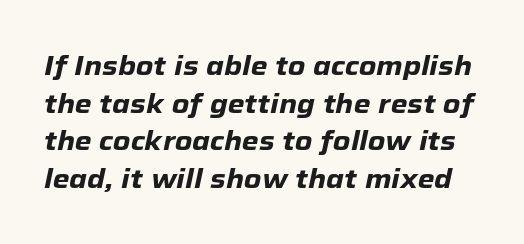
You'd pick this weight for a headline — it's a proper bold. This sample uses an oblique cut, with every glyph tilted off the vertical. Clear beneath every line of the passage. The line texture is even and compact thanks to regular tracking.
